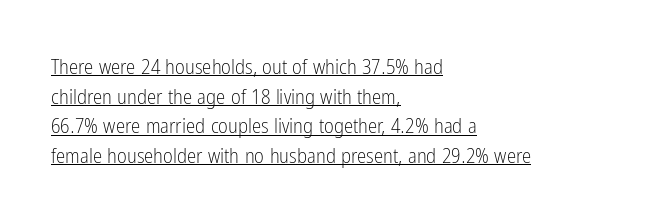
The image shows 21 px text type, upright; set left-aligned, normal line spacing (1.41x), normal letter spacing, underlined.
